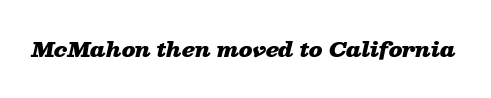
The image shows 20 px bold type, italic (leaning right); set normal letter spacing, not underlined.
